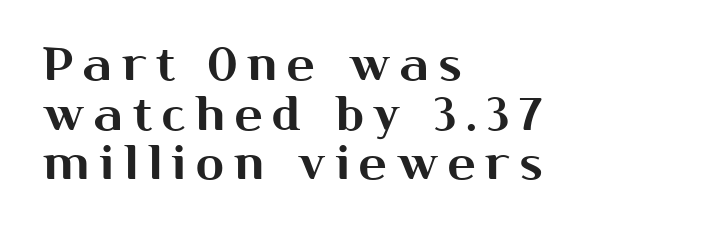
The image shows 46 px sans-serif type, upright; set left-aligned, tight line spacing (1.08x), unusually wide letter spacing (+0.22 em), not underlined; medium stroke contrast and a medium x-height.
